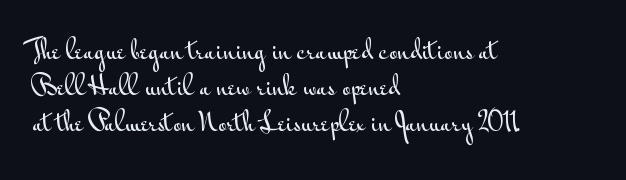
Q: Is the text italic (slanted)? A: Yes.
Q: Is the text underlined? A: No.
Q: How is the paragraph aligned? A: Left-aligned.
Q: Is the spacing between letters normal or unusually wide? A: Normal.
Q: Is the spacing between lines tight, normal or loose? A: Normal.
